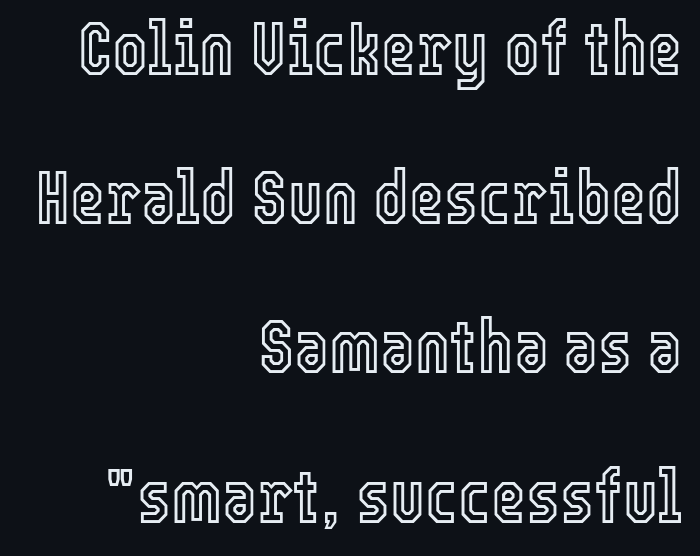
{"italic": "no", "width": "condensed", "x_height": "medium", "monospaced": "no", "underline": "no", "align": "right", "line_spacing": "loose", "line_spacing_ratio": 1.99, "letter_spacing": "normal", "letter_spacing_em": 0.0, "glyph_px": 75}
